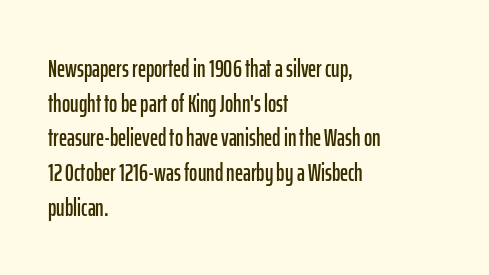
{"italic": "no", "underline": "no", "align": "left", "line_spacing": "normal", "line_spacing_ratio": 1.39, "letter_spacing": "normal", "letter_spacing_em": 0.0, "glyph_px": 25}
